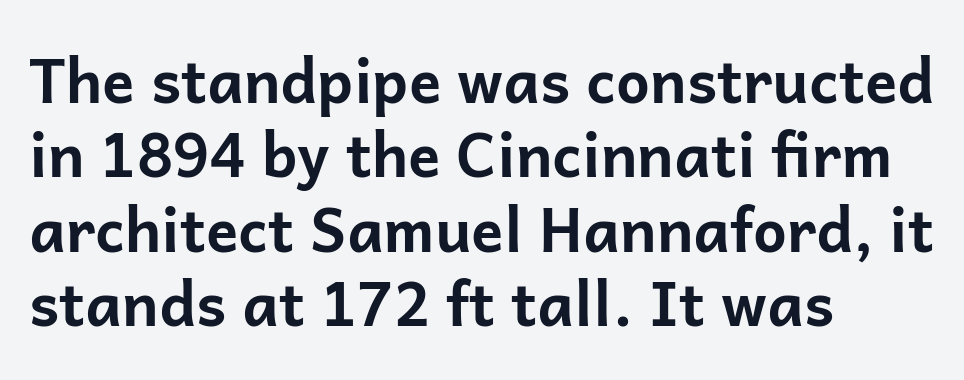
A bare baseline throughout the passage. The line texture is even and compact thanks to regular tracking. The type sits square on the baseline with zero lean. Do the characters align in a grid? No, the font is proportional. Serifs: no, the terminals of the letterforms are clean.
